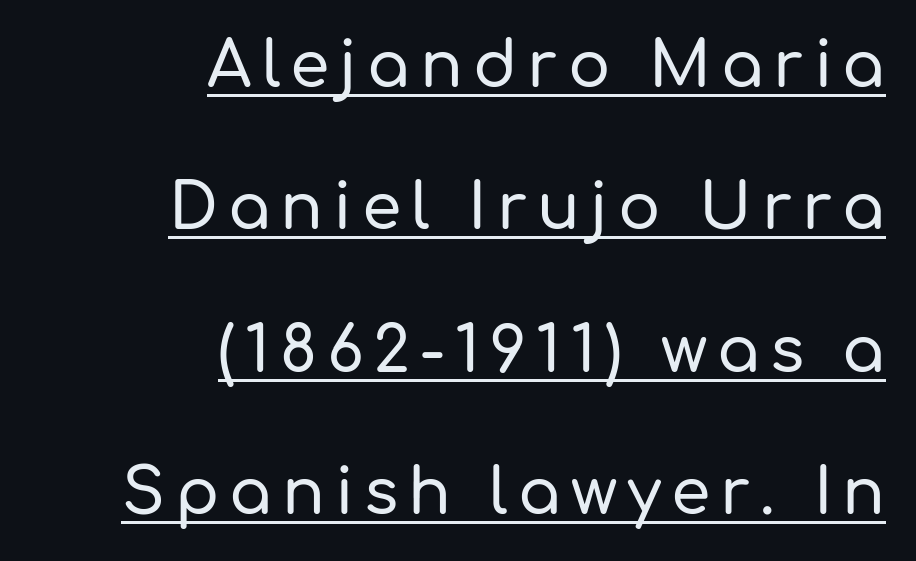
Classification — sans serif. If you measured baseline to baseline, you'd find a long distance. Character widths vary here, with narrow letters taking less room than wide ones. The compositor pushed each line to the right boundary.
